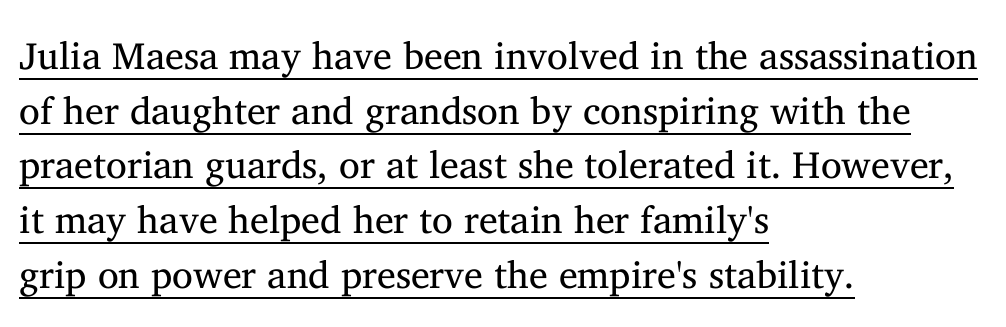
{"serif": "yes", "italic": "no", "bold": "no", "weight": "regular", "width": "normal", "stroke_contrast": "medium", "x_height": "medium", "monospaced": "no", "underline": "yes", "align": "left", "line_spacing": "normal", "line_spacing_ratio": 1.44, "letter_spacing": "normal", "letter_spacing_em": 0.0, "glyph_px": 38}
